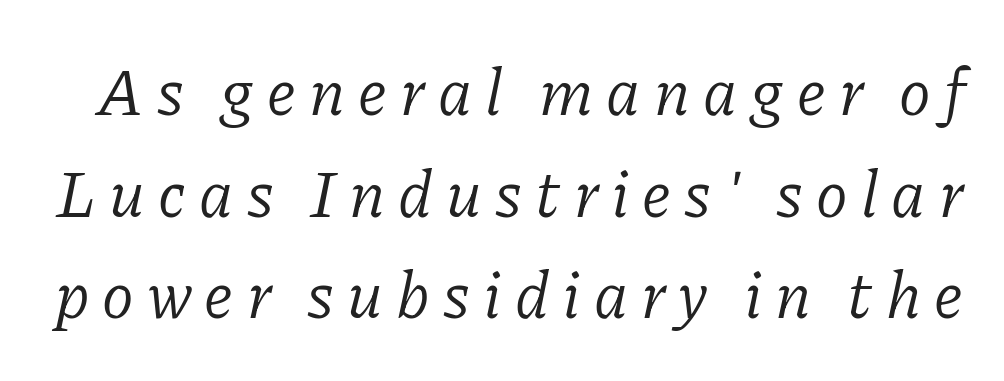
Yep, that's italic — everything's leaning. Does the leading feel generous? No, just average. Little horizontal feet cap the strokes, marking this as serif type. Look at the tracking — it's clearly loosened, letters drifting apart. Character widths vary here, with narrow letters taking less room than wide ones.
